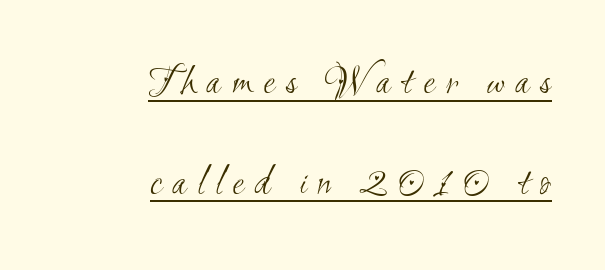
{"serif": "no", "bold": "no", "weight": "light", "width": "condensed", "stroke_contrast": "medium", "x_height": "small", "monospaced": "no", "underline": "yes", "align": "right", "line_spacing": "loose", "line_spacing_ratio": 2.34, "letter_spacing": "wide", "letter_spacing_em": 0.24, "glyph_px": 43}
